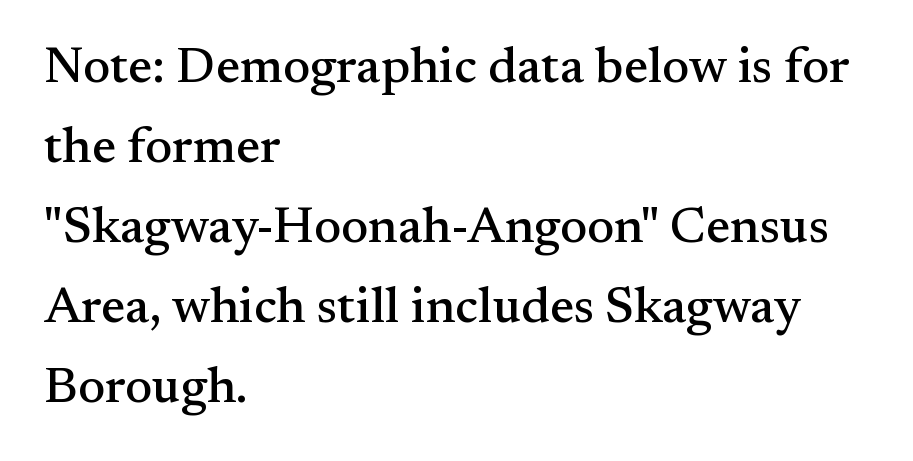
These lines sit exactly where default settings would place them. The baseline area is clear. Posture: vertical. The text was rendered using a seriffed face with decorative stroke endings. Is the letter spacing exaggerated? No — it looks like the ordinary default.
